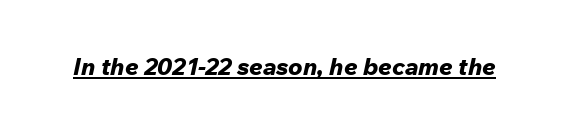
The image shows 24 px bold type, italic (leaning right); set normal letter spacing, underlined.
